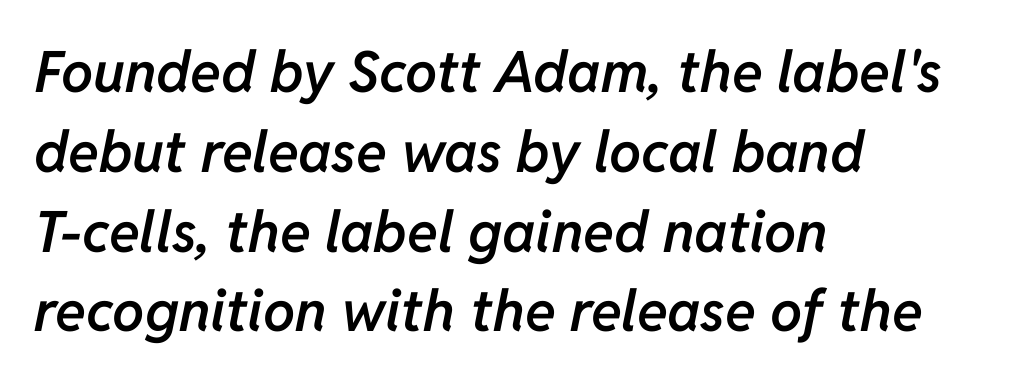
The image shows 57 px semibold type, italic (leaning right); set left-aligned, normal line spacing (1.4x), normal letter spacing, not underlined; low stroke contrast and a medium x-height.
